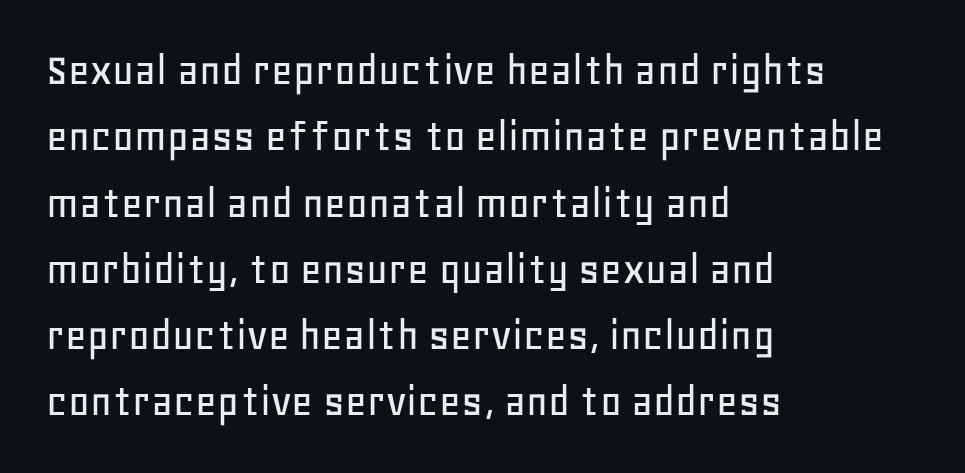
The image shows 47 px sans-serif type, upright; set left-aligned, normal line spacing (1.41x), normal letter spacing, not underlined; low stroke contrast and a large x-height.
